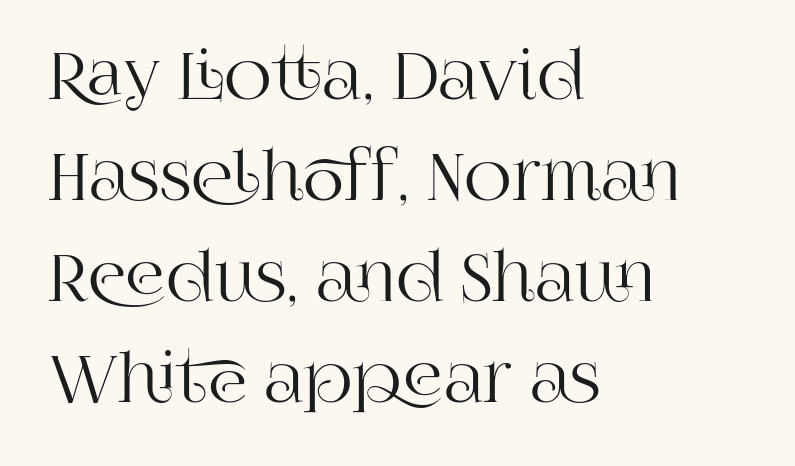
{"serif": "yes", "italic": "no", "width": "normal", "stroke_contrast": "high", "x_height": "large", "monospaced": "no", "underline": "no", "align": "left", "line_spacing": "normal", "line_spacing_ratio": 1.53, "letter_spacing": "normal", "letter_spacing_em": 0.0, "glyph_px": 66}
